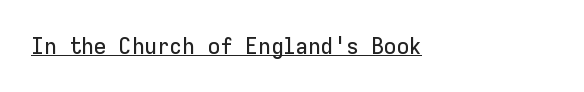
Q: Is the text italic (slanted)? A: No, it is upright.
Q: Is the text underlined? A: Yes.
Q: How is the paragraph aligned? A: Left-aligned.
Q: Is the spacing between letters normal or unusually wide? A: Normal.
